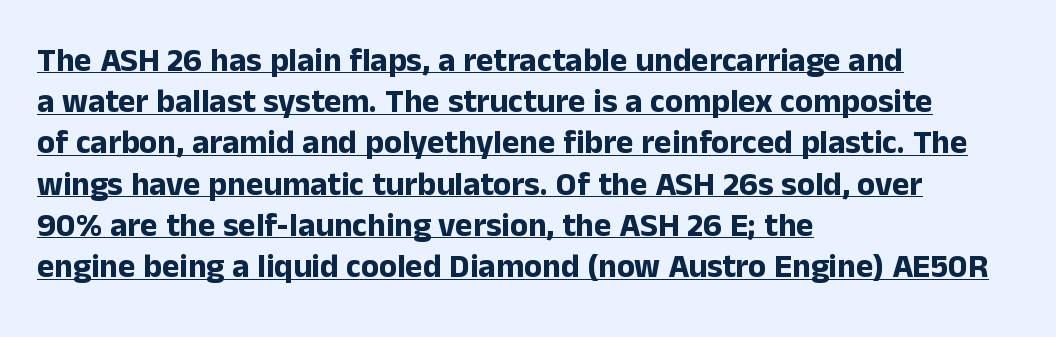
Q: Is the text bold? A: Yes.
Q: Is the text italic (slanted)? A: No, it is upright.
Q: Is the typeface a serif or a sans-serif typeface? A: Sans-serif.
Q: Is the text underlined? A: Yes.
Q: How is the paragraph aligned? A: Left-aligned.
Q: Is the spacing between letters normal or unusually wide? A: Normal.
Q: Is the spacing between lines tight, normal or loose? A: Normal.
Q: Width (condensed, normal, or wide)? A: Normal.
Q: Stroke contrast? A: Low.
Q: x-height? A: Medium.
Q: Monospaced? A: No.
